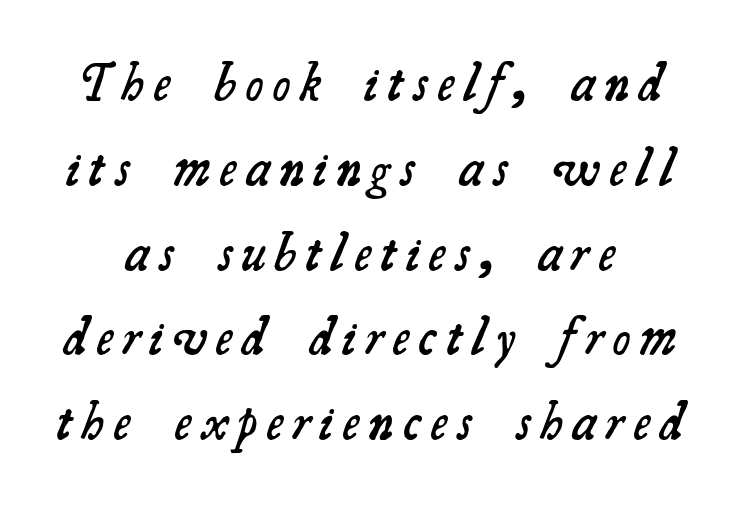
Varying glyph widths throughout — classic text-font behaviour. A somewhat darkened texture: the type is semibold rather than bold. Lines of text with bare space underneath. Does the leading feel generous? No, just average. Serifs: yes, visible at the terminals of the letterforms.
